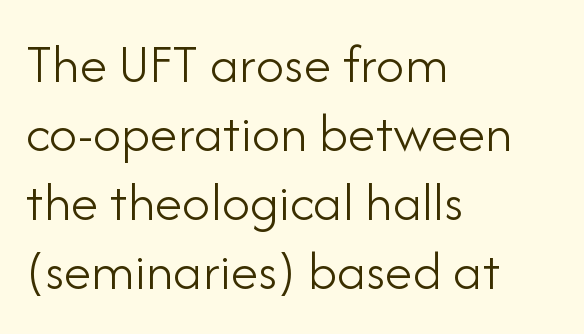
The image shows 56 px light sans-serif type, upright; set left-aligned, line spacing 1.23x, normal letter spacing, not underlined; low stroke contrast and a small x-height.
